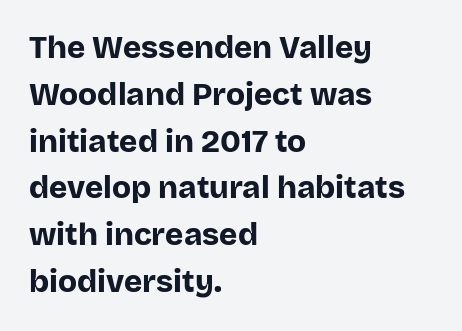
Q: Is the text bold? A: Yes.
Q: Is the text italic (slanted)? A: No, it is upright.
Q: Is the typeface a serif or a sans-serif typeface? A: Sans-serif.
Q: Is the text underlined? A: No.
Q: How is the paragraph aligned? A: Left-aligned.
Q: Is the spacing between letters normal or unusually wide? A: Normal.
Q: Is the spacing between lines tight, normal or loose? A: Normal.
Q: Width (condensed, normal, or wide)? A: Normal.
Q: Stroke contrast? A: Low.
Q: x-height? A: Large.
Q: Monospaced? A: No.
